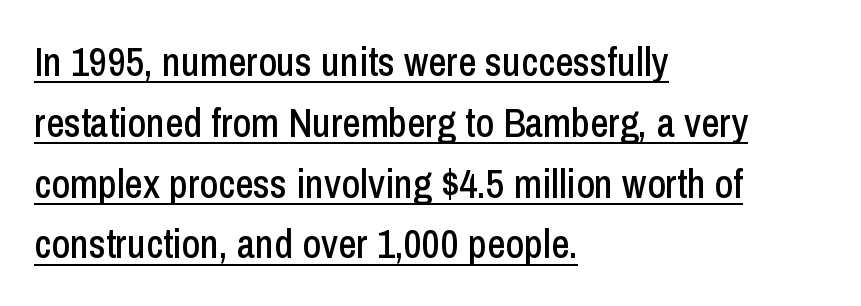
Q: Is the text italic (slanted)? A: No, it is upright.
Q: Is the typeface a serif or a sans-serif typeface? A: Sans-serif.
Q: Is the text underlined? A: Yes.
Q: How is the paragraph aligned? A: Left-aligned.
Q: Is the spacing between letters normal or unusually wide? A: Normal.
Q: Is the spacing between lines tight, normal or loose? A: Normal.
Q: Width (condensed, normal, or wide)? A: Condensed.
Q: Stroke contrast? A: Low.
Q: x-height? A: Medium.
Q: Monospaced? A: No.
